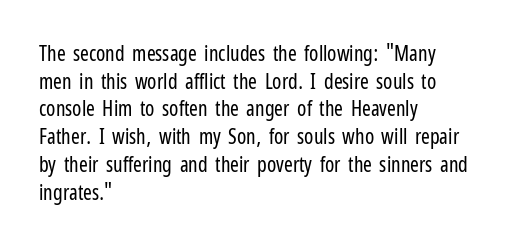
The image shows 21 px text type, upright; set left-aligned, normal line spacing (1.32x), normal letter spacing, not underlined.
